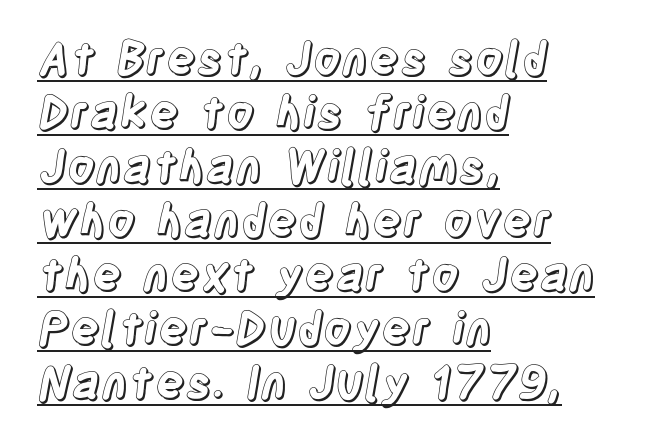
The image shows 45 px condensed type; set left-aligned, line spacing 1.2x, normal letter spacing, underlined; a large x-height.
